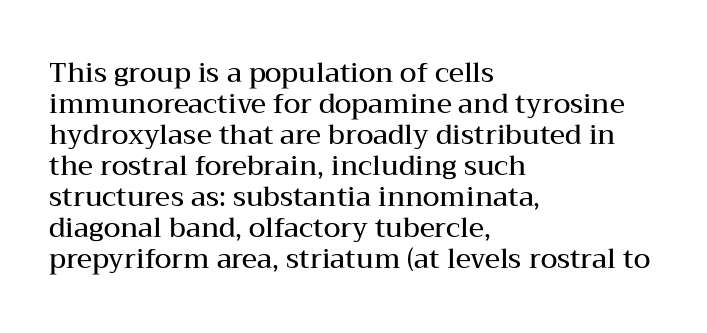
The image shows 27 px text type, upright; set left-aligned, tight line spacing (1.15x), normal letter spacing, not underlined.
